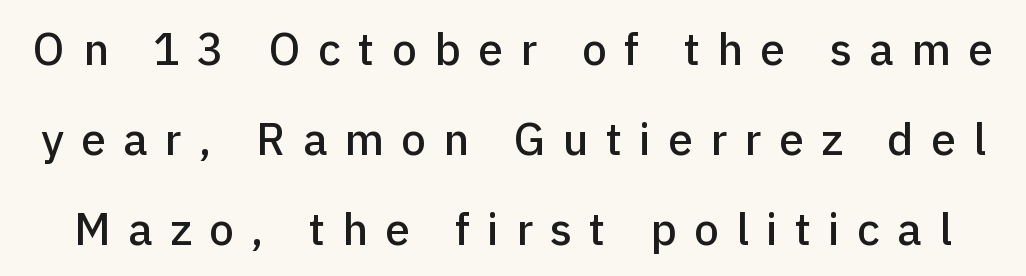
Q: Is the text italic (slanted)? A: No, it is upright.
Q: Is the typeface a serif or a sans-serif typeface? A: Sans-serif.
Q: Is the text underlined? A: No.
Q: Is the spacing between letters normal or unusually wide? A: Unusually wide.
Q: Is the spacing between lines tight, normal or loose? A: Loose.
Q: Width (condensed, normal, or wide)? A: Normal.
Q: Stroke contrast? A: Low.
Q: x-height? A: Medium.
Q: Monospaced? A: No.
